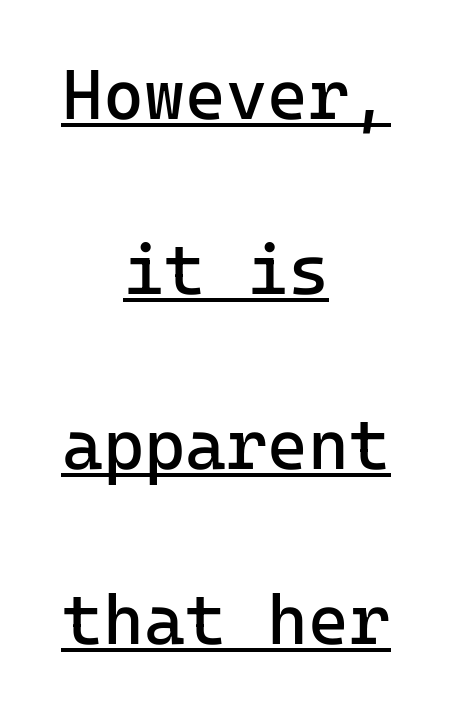
{"serif": "no", "italic": "no", "bold": "no", "weight": "regular", "width": "normal", "stroke_contrast": "low", "x_height": "medium", "monospaced": "yes", "underline": "yes", "align": "center", "line_spacing": "loose", "line_spacing_ratio": 2.5, "letter_spacing": "normal", "letter_spacing_em": 0.0, "glyph_px": 70}
